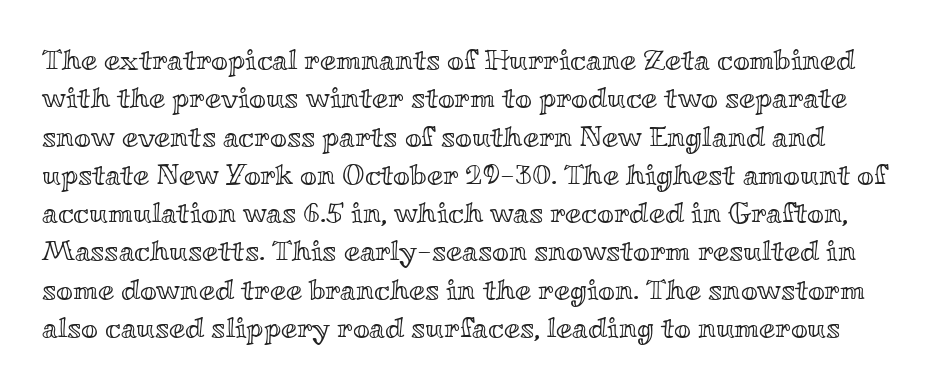
The image shows 29 px wide type, upright; set normal line spacing (1.32x), normal letter spacing, not underlined; a small x-height.
